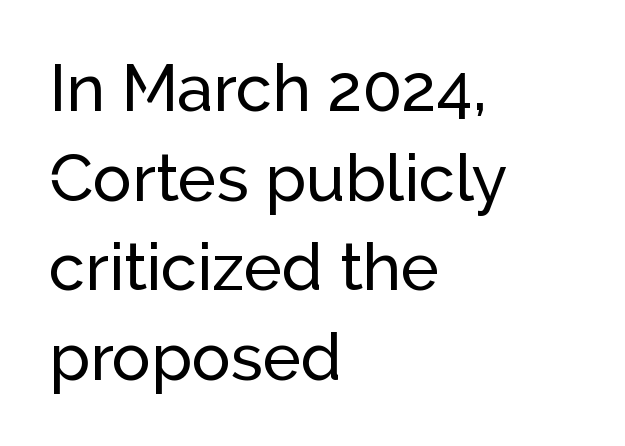
{"serif": "no", "italic": "no", "width": "normal", "stroke_contrast": "low", "x_height": "medium", "monospaced": "no", "underline": "no", "align": "left", "line_spacing": "normal", "line_spacing_ratio": 1.38, "letter_spacing": "normal", "letter_spacing_em": 0.0, "glyph_px": 65}
